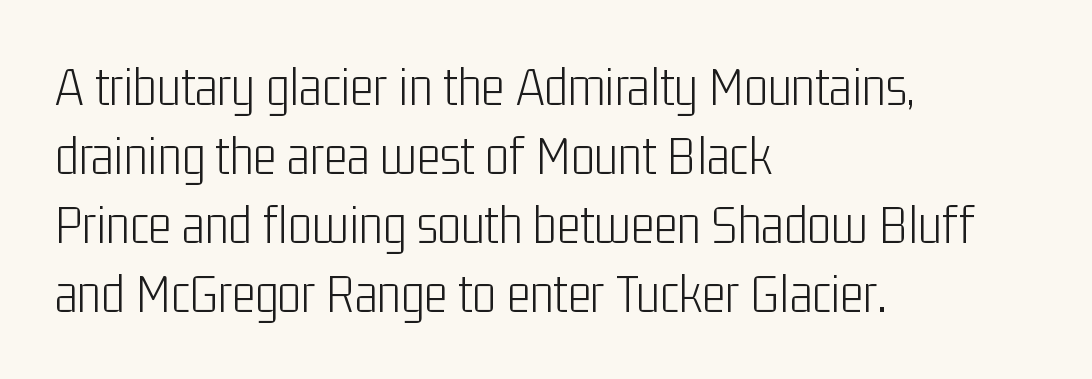
Reading down the block, your eye returns to a fixed left position each line. This is not heavy type; no bold has been used. Check the space under the baseline: it is left empty. Letter spacing: default. Stroke terminals: plain, sans-serif.
